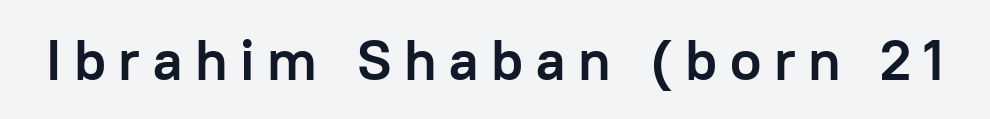
{"serif": "no", "italic": "no", "bold": "yes", "weight": "semibold", "width": "normal", "stroke_contrast": "low", "x_height": "medium", "monospaced": "no", "underline": "no", "letter_spacing": "wide", "letter_spacing_em": 0.22, "glyph_px": 57}
